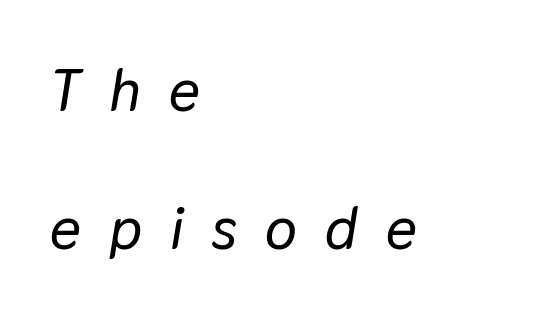
{"italic": "yes", "lean": "right", "slant_degrees": 9, "width": "normal", "stroke_contrast": "low", "x_height": "medium", "monospaced": "no", "underline": "no", "align": "left", "line_spacing": "loose", "line_spacing_ratio": 2.3, "letter_spacing": "wide", "letter_spacing_em": 0.47, "glyph_px": 60}
